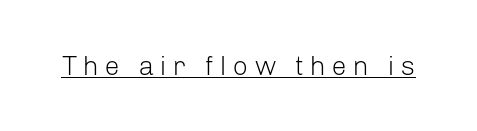
Q: Is the text bold? A: No.
Q: Is the text italic (slanted)? A: No, it is upright.
Q: Is the text underlined? A: Yes.
Q: Is the spacing between letters normal or unusually wide? A: Unusually wide.
